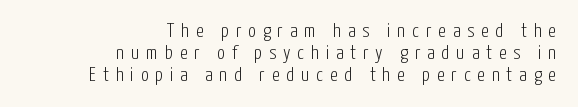
The rag falls on the left side of this text block. The letters stand upright; this is a roman face. The block of text is dense from top to bottom, with scant space between rows. No chunkiness to these letters — they're not bold. Look at the tracking — it's clearly loosened, letters drifting apart.
